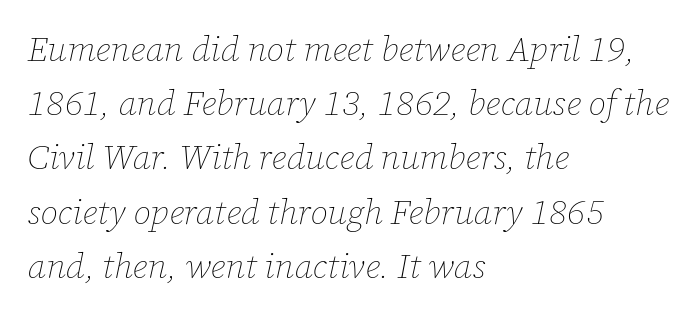
A clean baseline with only descenders dipping below it. The designer left line spacing at the default. This sample is left-justified, so line endings fall wherever the words run out. Each letter keeps its own natural width here, so spacing adapts to shape. Does extra space separate the letters? No, they use regular spacing. The typesetting does not lean heavy: it is not bold.
